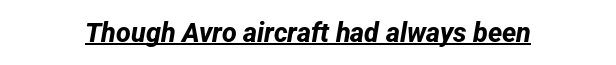
Q: Is the text bold? A: Yes.
Q: Is the text underlined? A: Yes.
Q: Is the spacing between letters normal or unusually wide? A: Normal.
